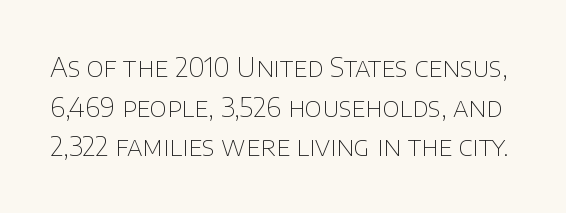
This rendering features lettering with no underline. Every stem runs plumb, perpendicular to the baseline. The vertical gap from one line to the next is medium. The typeface has the unassuming heft of standard copy or less.
